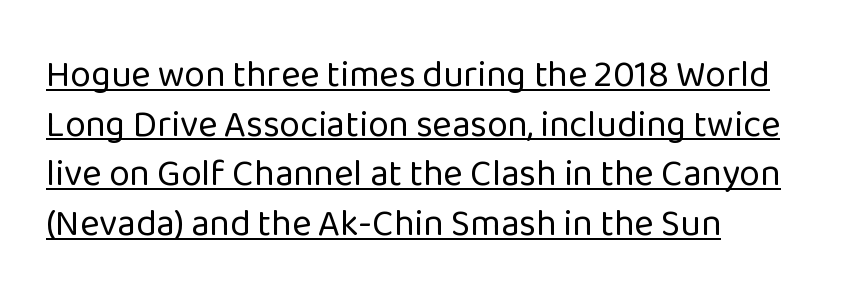
The image shows 37 px regular-weight sans-serif type, upright; set left-aligned, normal line spacing (1.34x), normal letter spacing, underlined; low stroke contrast and a medium x-height.
